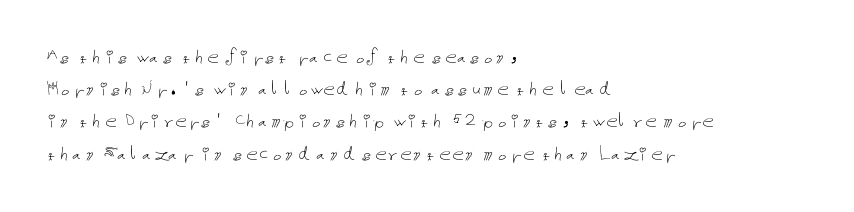
The image shows 23 px text type, upright; set left-aligned, normal line spacing (1.4x), normal letter spacing, not underlined.
